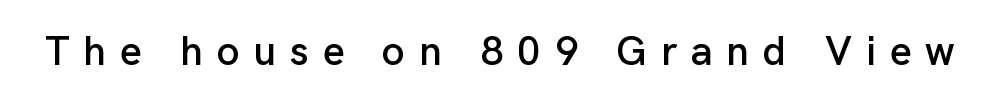
{"serif": "no", "italic": "no", "width": "normal", "stroke_contrast": "low", "x_height": "medium", "monospaced": "no", "underline": "no", "letter_spacing": "wide", "letter_spacing_em": 0.34, "glyph_px": 41}
